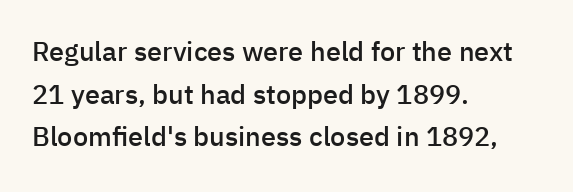
{"italic": "no", "bold": "semi", "underline": "no", "align": "left", "line_spacing": "normal", "line_spacing_ratio": 1.58, "letter_spacing": "normal", "letter_spacing_em": 0.0, "glyph_px": 27}
